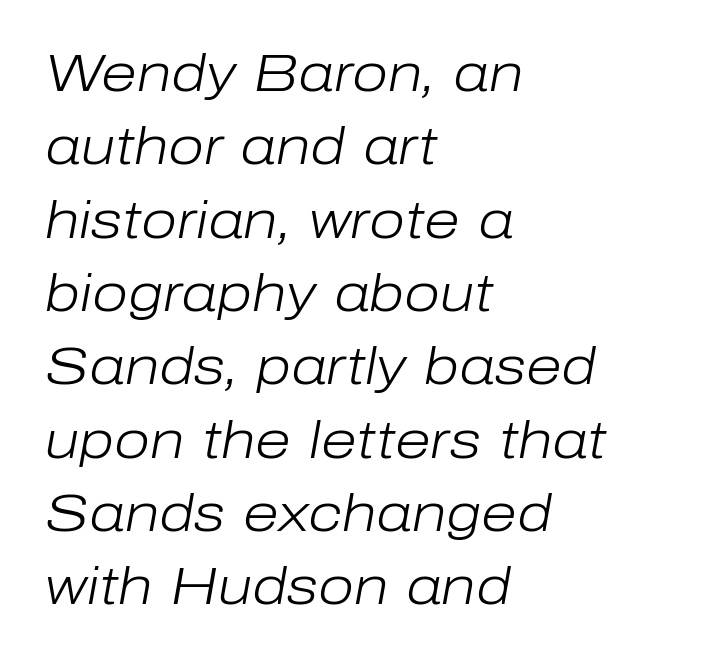
{"italic": "yes", "lean": "right", "slant_degrees": 10, "bold": "no", "weight": "light", "width": "normal", "stroke_contrast": "low", "x_height": "medium", "monospaced": "no", "underline": "no", "align": "left", "line_spacing": "normal", "line_spacing_ratio": 1.41, "letter_spacing": "normal", "letter_spacing_em": 0.0, "glyph_px": 52}
